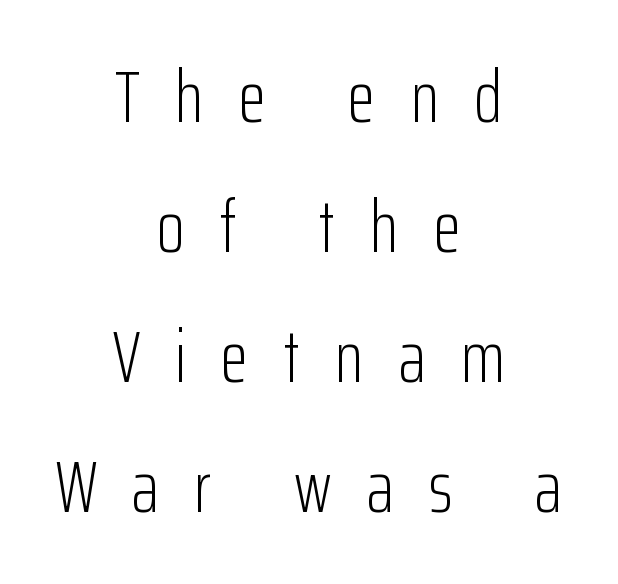
The image shows 73 px light, condensed sans-serif type, upright; set centered, line spacing 1.78x, unusually wide letter spacing (+0.48 em), not underlined; low stroke contrast and a medium x-height.
